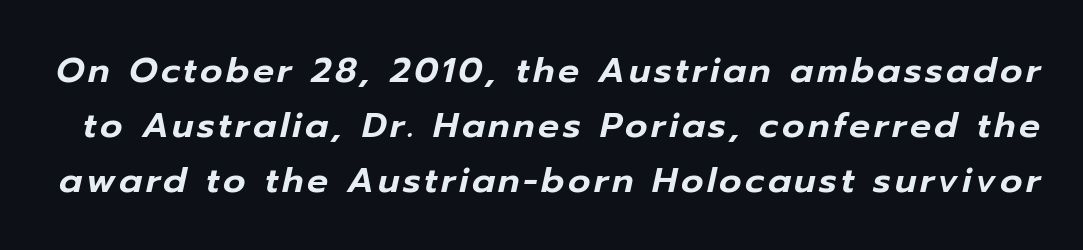
Q: Is the text italic (slanted)? A: Yes, it leans right by about 12 degrees.
Q: Is the text underlined? A: No.
Q: Is the spacing between lines tight, normal or loose? A: Normal.
Q: Width (condensed, normal, or wide)? A: Normal.
Q: Stroke contrast? A: Low.
Q: x-height? A: Medium.
Q: Monospaced? A: No.
